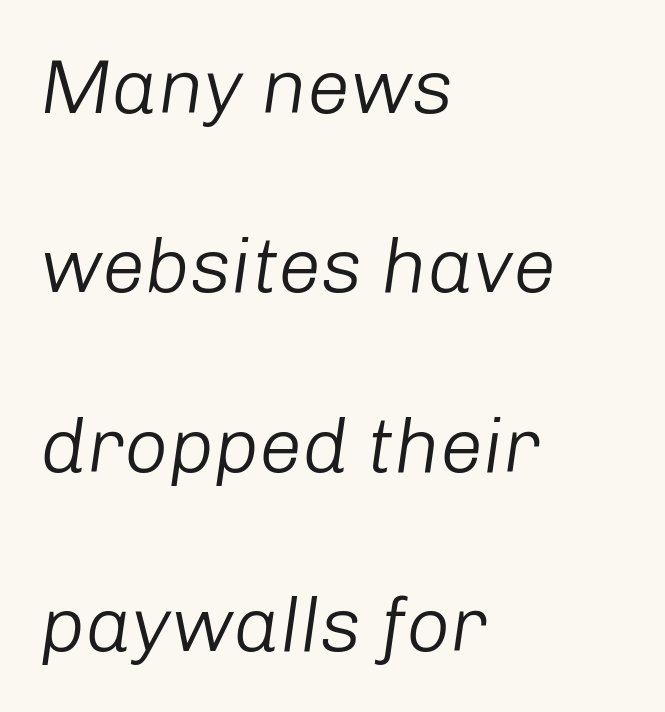
The image shows 77 px light type, italic (leaning right); set left-aligned, loose line spacing (2.33x), normal letter spacing, not underlined; low stroke contrast and a medium x-height.
